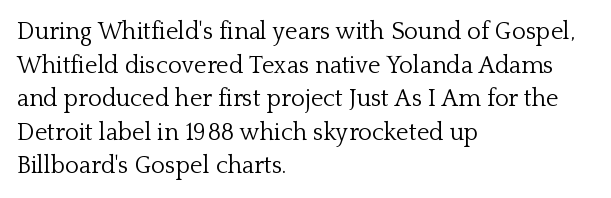
{"italic": "no", "bold": "no", "underline": "no", "align": "left", "line_spacing": "normal", "line_spacing_ratio": 1.4, "letter_spacing": "normal", "letter_spacing_em": 0.0, "glyph_px": 24}
